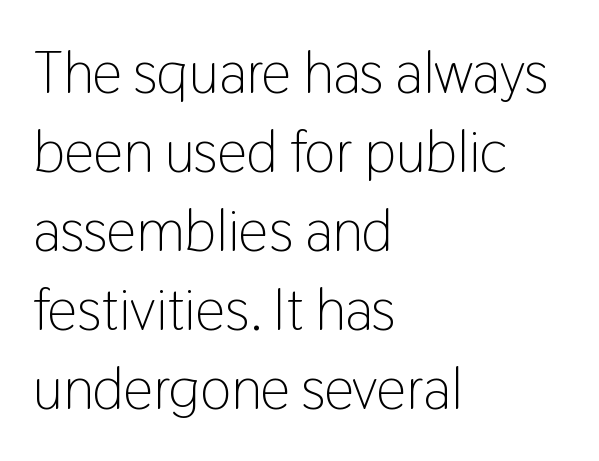
{"serif": "no", "italic": "no", "bold": "no", "weight": "light", "width": "condensed", "stroke_contrast": "low", "x_height": "medium", "monospaced": "no", "underline": "no", "align": "left", "line_spacing": "normal", "line_spacing_ratio": 1.34, "letter_spacing": "normal", "letter_spacing_em": 0.0, "glyph_px": 59}
